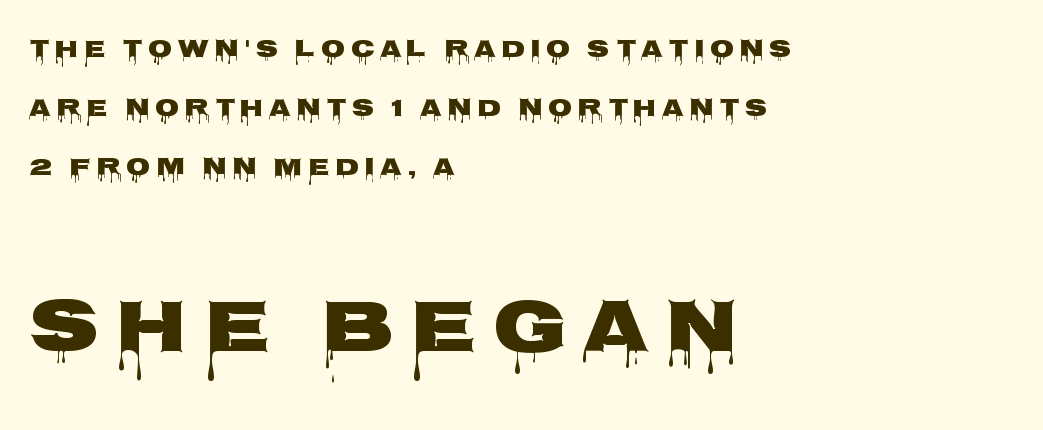
Q: Is the text italic (slanted)? A: No, it is upright.
Q: Is the typeface a serif or a sans-serif typeface? A: Sans-serif.
Q: Is the text underlined? A: No.
Q: How is the paragraph aligned? A: Left-aligned.
Q: Is the spacing between letters normal or unusually wide? A: Unusually wide.
Q: Is the spacing between lines tight, normal or loose? A: Loose.
Q: Which block of text is set in a larger size, the first (top) or the second (bottom)? A: The second (bottom) one.
Q: Width (condensed, normal, or wide)? A: Wide.
Q: Stroke contrast? A: Low.
Q: x-height? A: Large.
Q: Monospaced? A: No.
